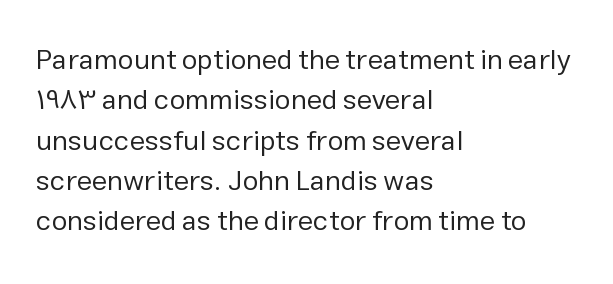
This sample is left-justified, so line endings fall wherever the words run out. Tracking value appears to be zero — textbook default spacing. Serifs: no, the terminals of the letterforms are clean. A light-to-regular cut is what we see here. The letters advance in unequal steps, a hallmark of proportional type.
